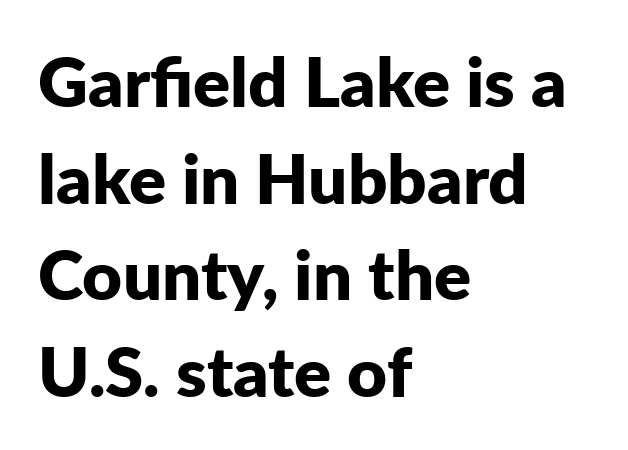
Students, this is bold: see how much ink each stroke carries. Each letter's strokes conclude bluntly, with no projecting serifs. The block of text has a typical density, with ordinary space between rows. Does the lettering tilt? It doesn't — this is upright. The zone under the glyphs is completely vacant.
